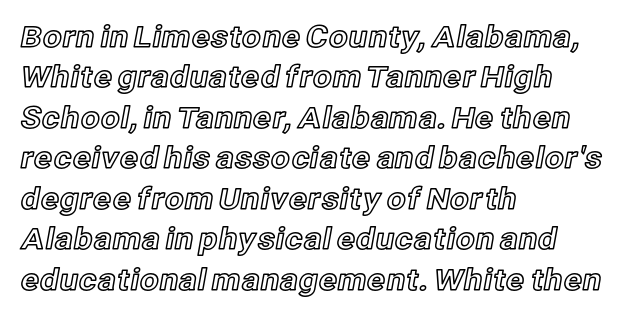
{"width": "normal", "x_height": "medium", "monospaced": "no", "underline": "no", "align": "left", "line_spacing": "normal", "line_spacing_ratio": 1.35, "letter_spacing": "normal", "letter_spacing_em": 0.0, "glyph_px": 30}
